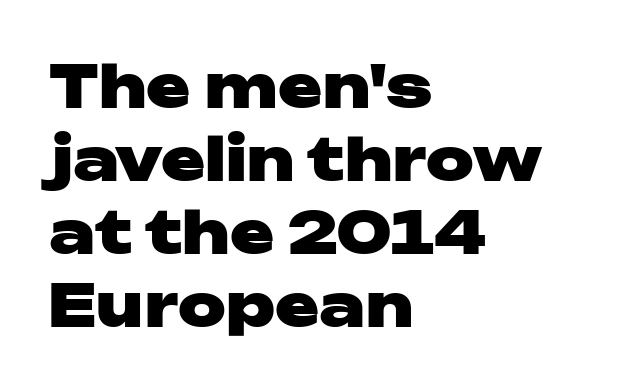
{"serif": "no", "italic": "no", "bold": "yes", "weight": "heavy", "width": "wide", "stroke_contrast": "low", "x_height": "medium", "monospaced": "no", "underline": "no", "align": "left", "line_spacing_ratio": 1.24, "letter_spacing": "normal", "letter_spacing_em": 0.0, "glyph_px": 59}
